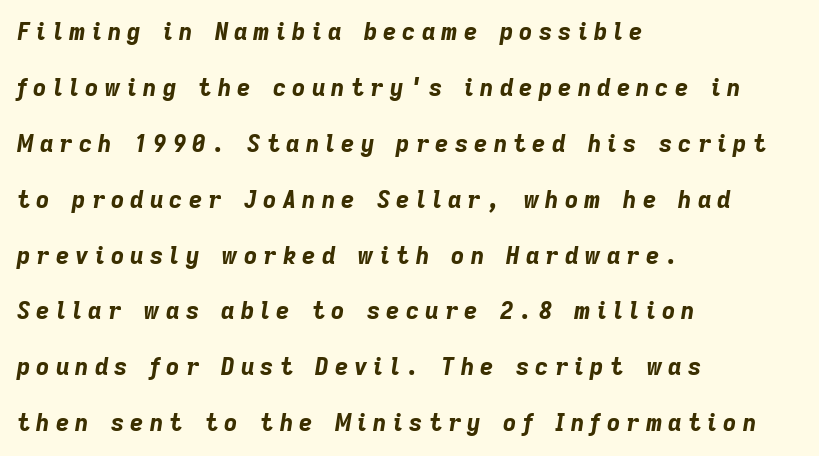
The image shows 23 px bold type, italic (leaning right); set left-aligned, loose line spacing (2.43x), unusually wide letter spacing (+0.27 em), not underlined.
